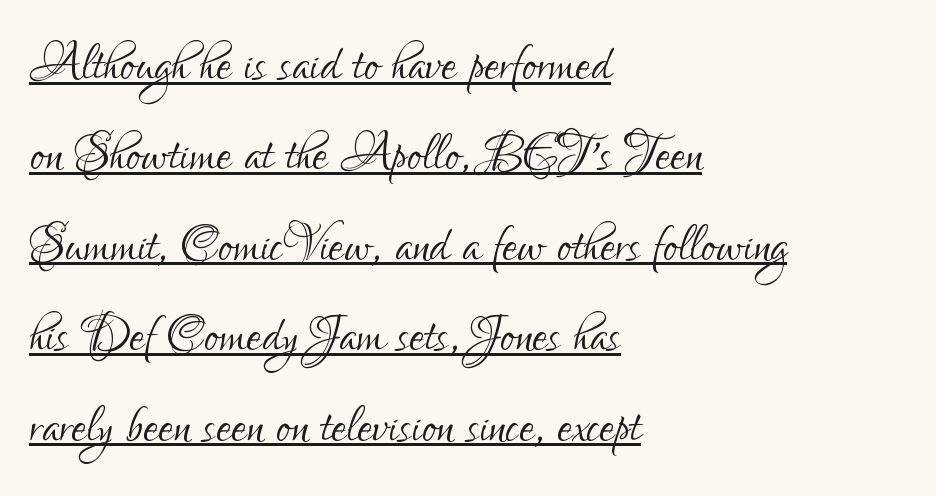
Q: Is the text bold? A: No.
Q: Is the text italic (slanted)? A: Yes.
Q: Is the typeface a serif or a sans-serif typeface? A: Sans-serif.
Q: Is the text underlined? A: Yes.
Q: How is the paragraph aligned? A: Left-aligned.
Q: Is the spacing between letters normal or unusually wide? A: Normal.
Q: Is the spacing between lines tight, normal or loose? A: Normal.
Q: Width (condensed, normal, or wide)? A: Condensed.
Q: Stroke contrast? A: Low.
Q: x-height? A: Small.
Q: Monospaced? A: No.
